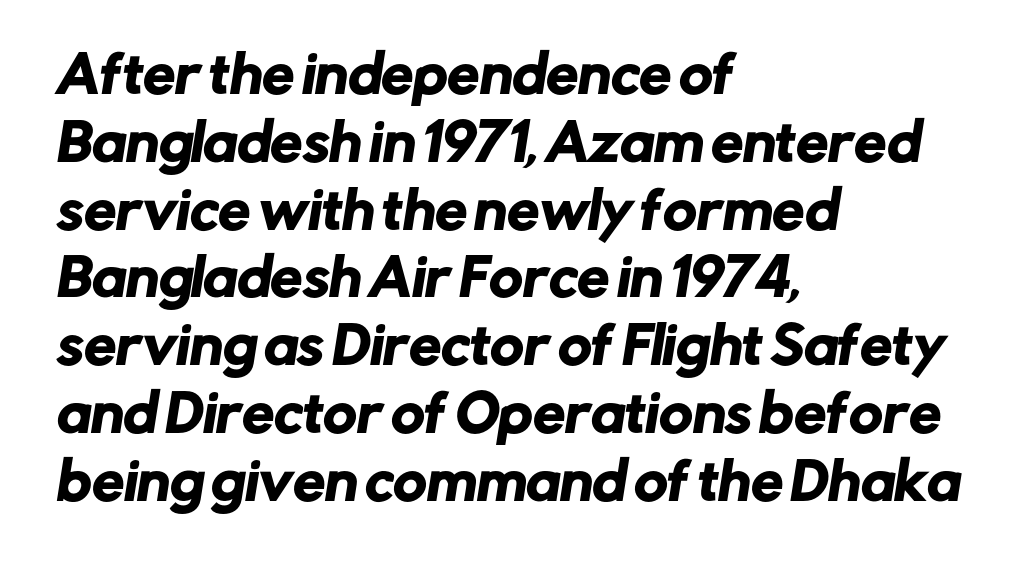
Q: Is the typeface a serif or a sans-serif typeface? A: Sans-serif.
Q: Is the text underlined? A: No.
Q: How is the paragraph aligned? A: Left-aligned.
Q: Is the spacing between letters normal or unusually wide? A: Normal.
Q: Is the spacing between lines tight, normal or loose? A: Normal.
Q: Width (condensed, normal, or wide)? A: Normal.
Q: Stroke contrast? A: Low.
Q: x-height? A: Medium.
Q: Monospaced? A: No.
